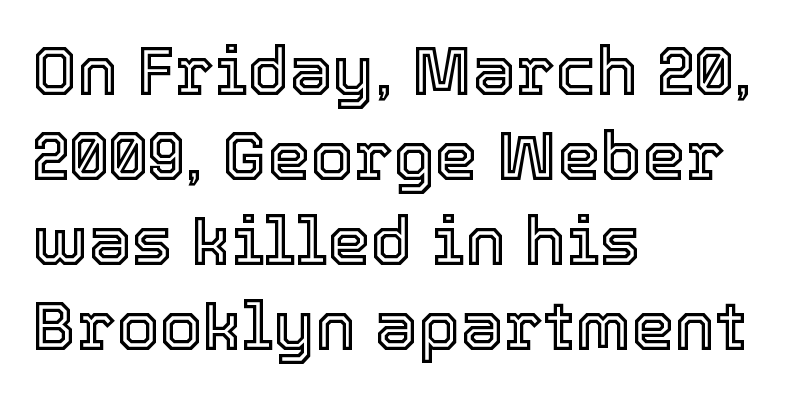
The image shows 69 px text type, upright; set left-aligned, line spacing 1.23x, normal letter spacing, not underlined; a medium x-height.
